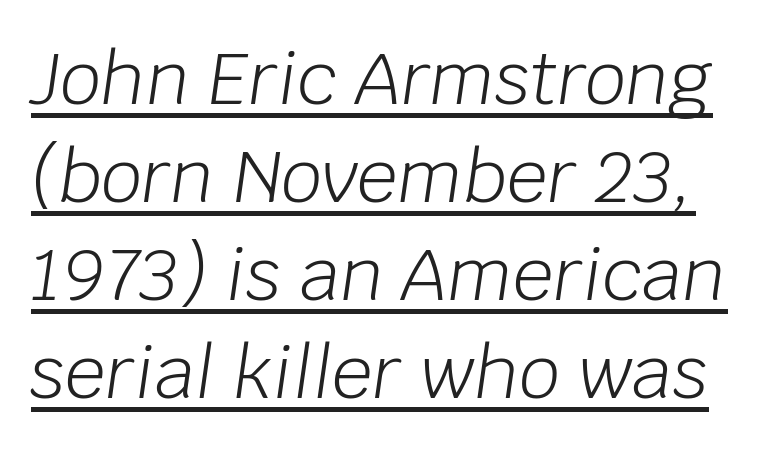
{"italic": "yes", "lean": "right", "slant_degrees": 8, "bold": "no", "weight": "light", "width": "normal", "stroke_contrast": "low", "x_height": "large", "monospaced": "no", "underline": "yes", "line_spacing": "normal", "line_spacing_ratio": 1.36, "letter_spacing": "normal", "letter_spacing_em": 0.0, "glyph_px": 72}
